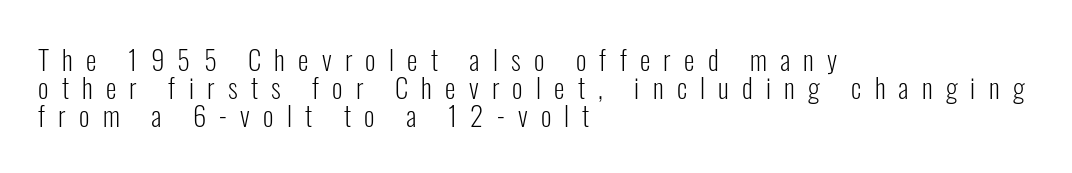
The image shows 27 px text type, upright; set left-aligned, tight line spacing (1.03x), unusually wide letter spacing (+0.49 em), not underlined.
